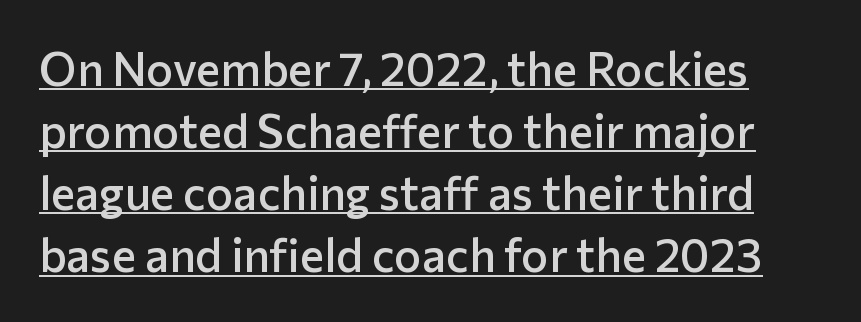
The image shows 46 px semibold sans-serif type, upright; set normal line spacing (1.35x), normal letter spacing, underlined; low stroke contrast and a medium x-height.
